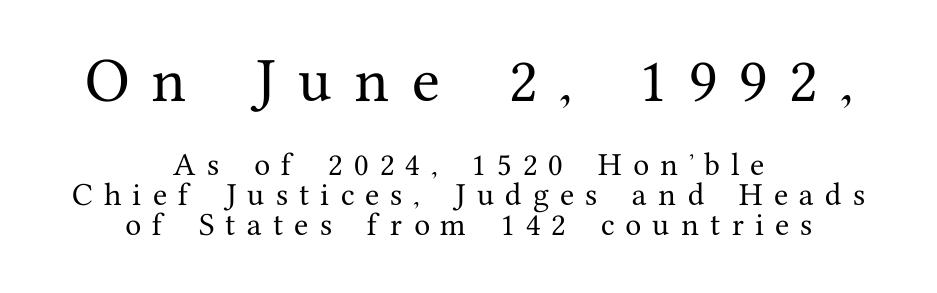
Q: Is the text italic (slanted)? A: No, it is upright.
Q: Is the typeface a serif or a sans-serif typeface? A: Serif.
Q: Is the text underlined? A: No.
Q: How is the paragraph aligned? A: Centered.
Q: Is the spacing between letters normal or unusually wide? A: Unusually wide.
Q: Which block of text is set in a larger size, the first (top) or the second (bottom)? A: The first (top) one.
Q: Width (condensed, normal, or wide)? A: Normal.
Q: Stroke contrast? A: Medium.
Q: x-height? A: Medium.
Q: Monospaced? A: No.
